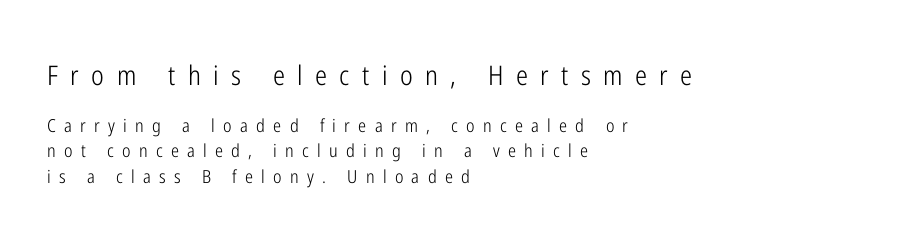
Q: Is the text bold? A: No.
Q: Is the text italic (slanted)? A: No, it is upright.
Q: Is the text underlined? A: No.
Q: How is the paragraph aligned? A: Left-aligned.
Q: Is the spacing between letters normal or unusually wide? A: Unusually wide.
Q: Is the spacing between lines tight, normal or loose? A: Normal.
Q: Which block of text is set in a larger size, the first (top) or the second (bottom)? A: The first (top) one.
